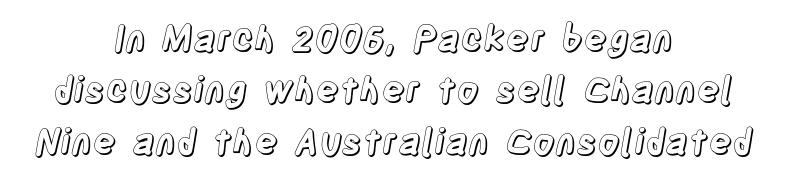
Beneath every word, the page is bare. Leftover space on each line is divided equally before and after the words. Leading matches the norm, producing a regular column. A typesetter would call this proportional, since set widths differ per character.
